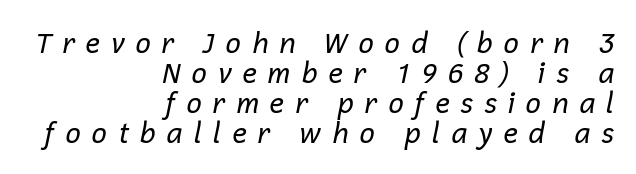
The image shows 28 px regular-weight type, italic (leaning right); set right-aligned, tight line spacing (1.07x), unusually wide letter spacing (+0.35 em), not underlined; low stroke contrast and a medium x-height.
